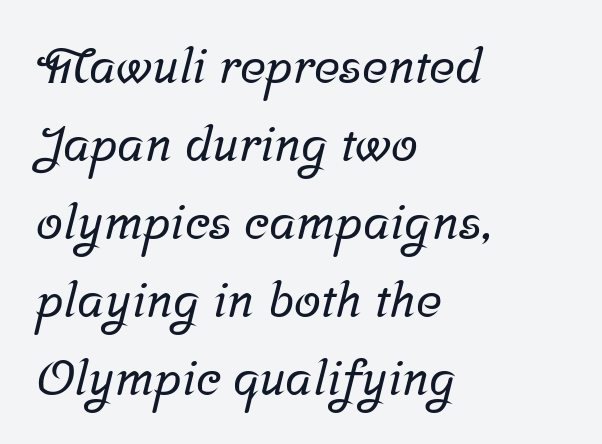
The image shows 49 px text type; set left-aligned, normal line spacing (1.59x), normal letter spacing, not underlined; low stroke contrast and a medium x-height.
